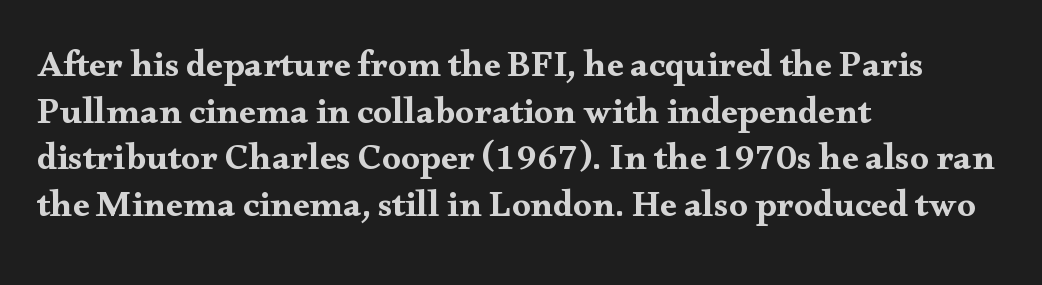
No word sits above an underline. The passage shown is typed in a proportional face where columns would drift. The line texture is even and compact thanks to regular tracking. This is the regular roman posture of the typeface. The designer left line spacing at the default.
